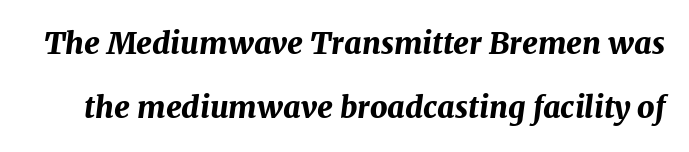
Q: Is the text bold? A: Yes.
Q: Is the text italic (slanted)? A: Yes, it leans right by about 7 degrees.
Q: Is the text underlined? A: No.
Q: Is the spacing between letters normal or unusually wide? A: Normal.
Q: Is the spacing between lines tight, normal or loose? A: Loose.
Q: Width (condensed, normal, or wide)? A: Normal.
Q: Stroke contrast? A: Medium.
Q: x-height? A: Medium.
Q: Monospaced? A: No.
